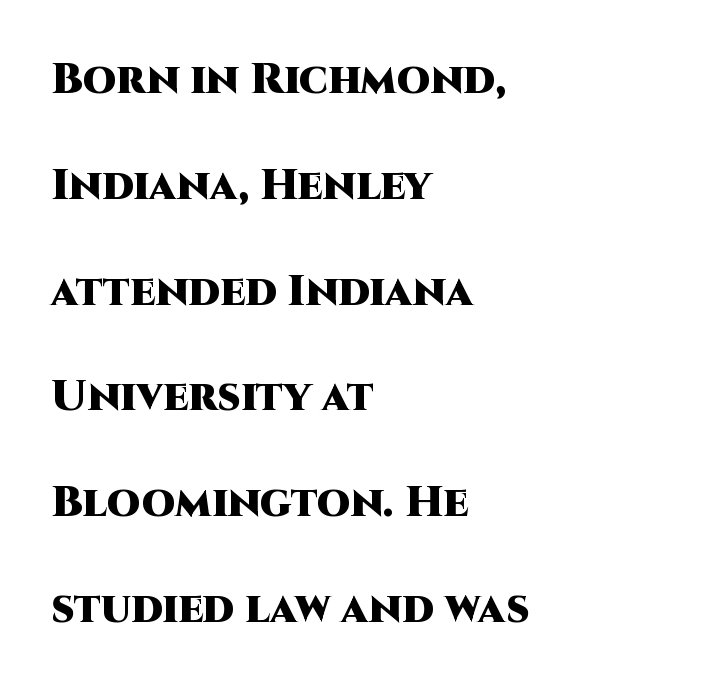
The image shows 43 px heavy sans-serif type, upright; set left-aligned, loose line spacing (2.46x), normal letter spacing, not underlined; high stroke contrast and a large x-height.
